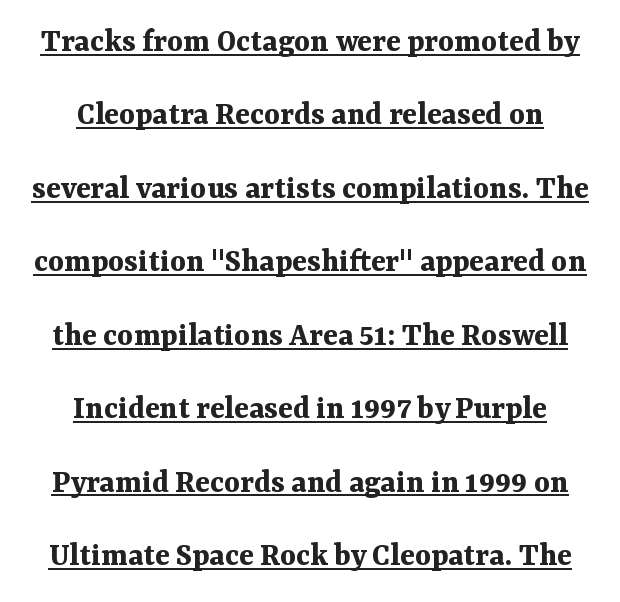
The image shows 34 px bold serif type, upright; set centered, loose line spacing (2.16x), normal letter spacing, underlined; medium stroke contrast and a medium x-height.
